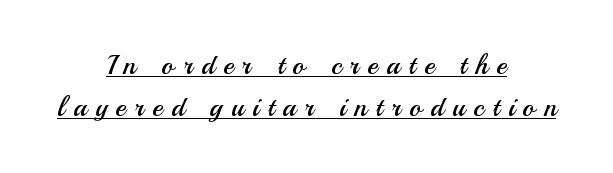
Descenders here cross a horizontal rule under the line. Display-style spreading of the glyphs; the letterfit is very open. Stem width sits at or under what a default text font uses. Each letter keeps its own natural width here, so spacing adapts to shape. The designer went with a sans here, leaving each stem footless.
